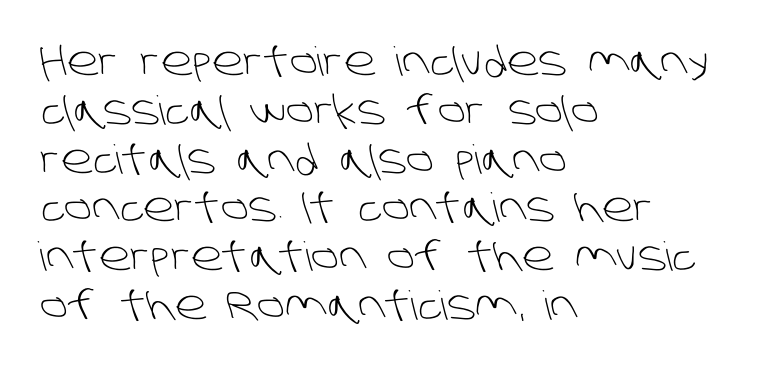
Q: Is the text bold? A: No.
Q: Is the typeface a serif or a sans-serif typeface? A: Sans-serif.
Q: Is the text underlined? A: No.
Q: How is the paragraph aligned? A: Left-aligned.
Q: Is the spacing between letters normal or unusually wide? A: Normal.
Q: Width (condensed, normal, or wide)? A: Normal.
Q: Stroke contrast? A: Low.
Q: x-height? A: Large.
Q: Monospaced? A: No.
